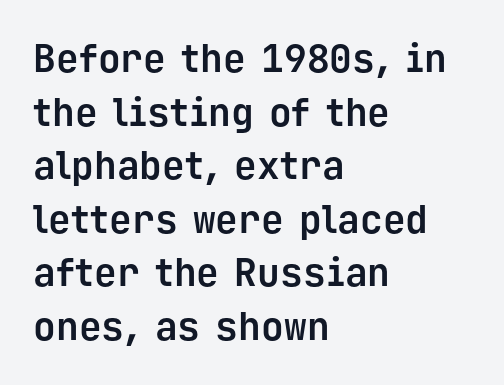
Q: Is the text bold? A: Yes.
Q: Is the text italic (slanted)? A: No, it is upright.
Q: Is the typeface a serif or a sans-serif typeface? A: Sans-serif.
Q: Is the text underlined? A: No.
Q: How is the paragraph aligned? A: Left-aligned.
Q: Is the spacing between letters normal or unusually wide? A: Normal.
Q: Is the spacing between lines tight, normal or loose? A: Normal.
Q: Width (condensed, normal, or wide)? A: Normal.
Q: Stroke contrast? A: Low.
Q: x-height? A: Medium.
Q: Monospaced? A: Yes.
